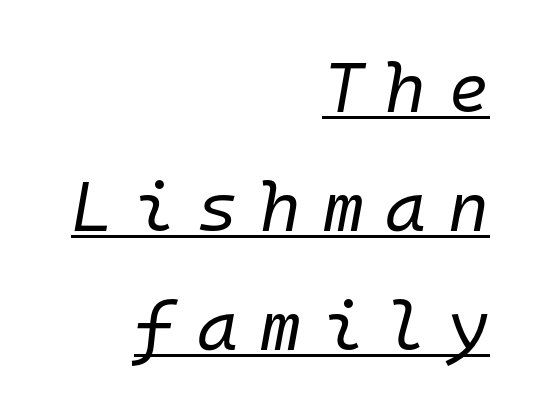
Summary of weight: not heavy and not bold. Typeset ragged left — the right edge is the straight one. This sample uses expanded letter spacing, leaving extra air between glyphs. Underline: present. Do the characters align in a grid? Yes, the font is monospaced. Observe the lean: these are italic letterforms.
